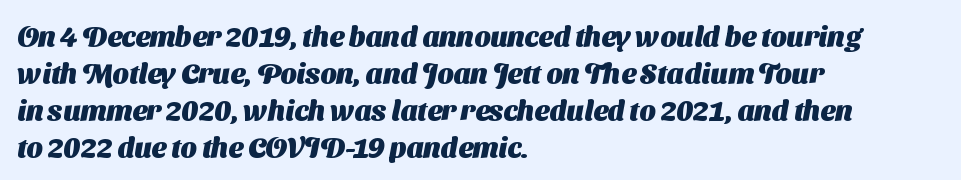
The image shows 28 px heavy sans-serif type; set left-aligned, normal line spacing (1.32x), normal letter spacing, not underlined; medium stroke contrast and a medium x-height.
